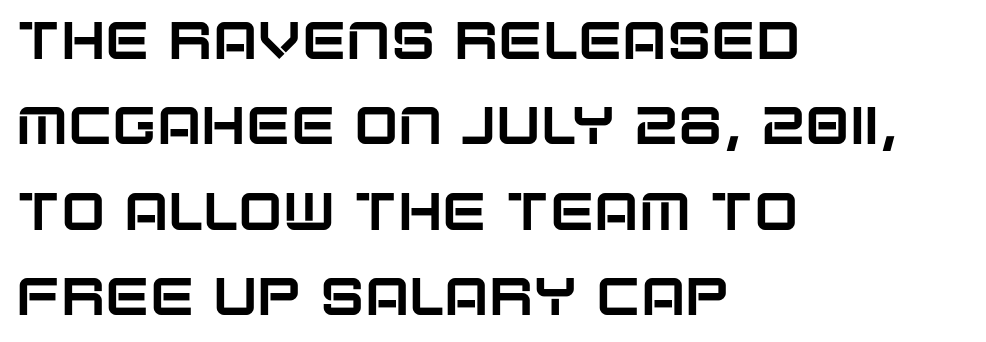
Rendered with straight, roman letterforms. Note: no serifs on the glyphs. Compared with typical body copy, the letter spacing here is the same. Here the designer chose a conventional face with non-uniform glyph widths.
